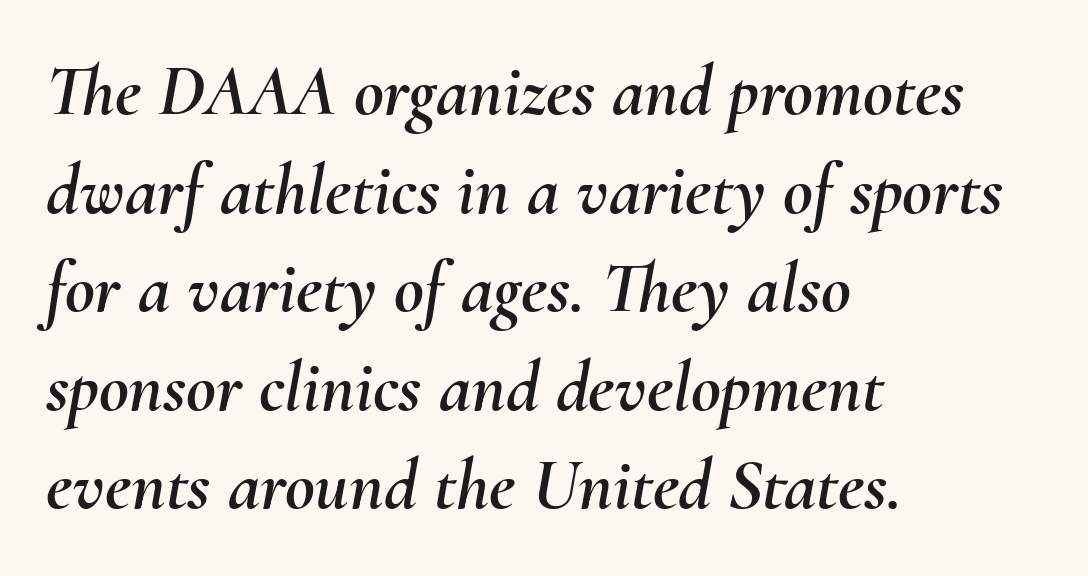
Q: Is the text italic (slanted)? A: Yes, it leans right by about 10 degrees.
Q: Is the text underlined? A: No.
Q: How is the paragraph aligned? A: Left-aligned.
Q: Is the spacing between letters normal or unusually wide? A: Normal.
Q: Is the spacing between lines tight, normal or loose? A: Normal.
Q: Width (condensed, normal, or wide)? A: Normal.
Q: Stroke contrast? A: Medium.
Q: x-height? A: Small.
Q: Monospaced? A: No.
